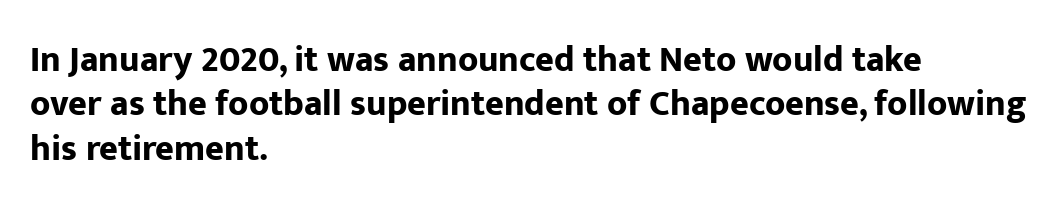
{"serif": "no", "italic": "no", "bold": "yes", "weight": "bold", "width": "normal", "stroke_contrast": "low", "x_height": "medium", "monospaced": "no", "underline": "no", "align": "left", "line_spacing_ratio": 1.23, "letter_spacing": "normal", "letter_spacing_em": 0.0, "glyph_px": 36}
